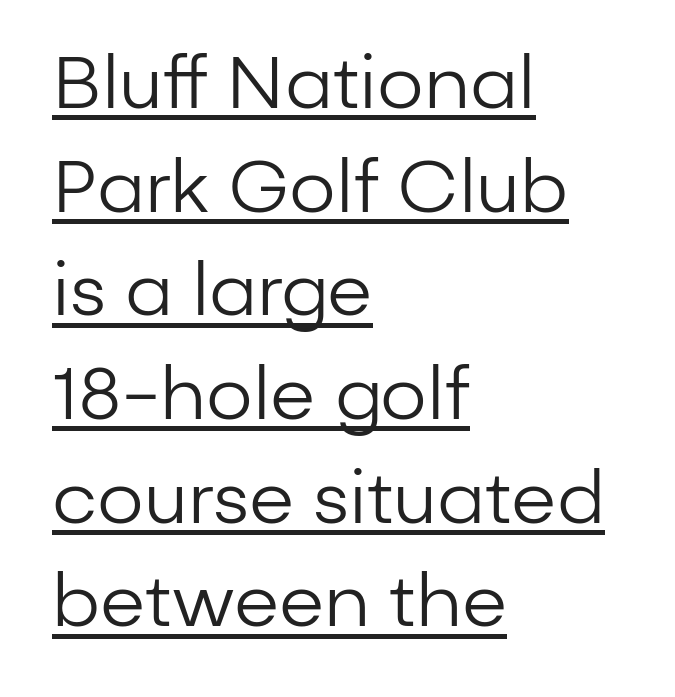
Q: Is the text bold? A: No.
Q: Is the text italic (slanted)? A: No, it is upright.
Q: Is the typeface a serif or a sans-serif typeface? A: Sans-serif.
Q: Is the text underlined? A: Yes.
Q: How is the paragraph aligned? A: Left-aligned.
Q: Is the spacing between letters normal or unusually wide? A: Normal.
Q: Is the spacing between lines tight, normal or loose? A: Normal.
Q: Width (condensed, normal, or wide)? A: Normal.
Q: Stroke contrast? A: Low.
Q: x-height? A: Medium.
Q: Monospaced? A: No.
